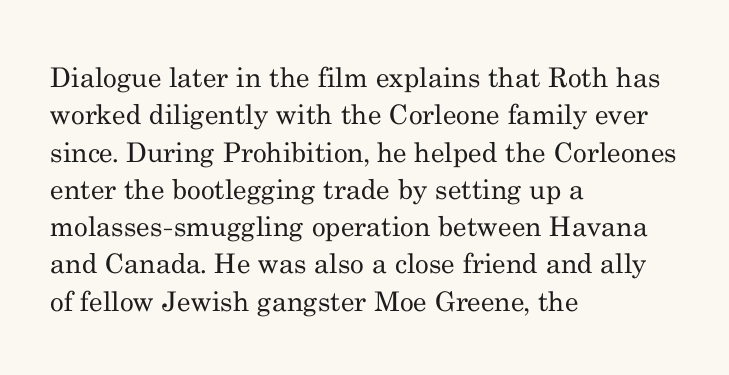
Interline gaps are of average width in this sample. Inter-character spacing is left at the font's built-in metrics. If you drew a line through each stem, it would be perfectly vertical. Words float on clear page, feet unadorned. Each line starts at the same left margin while the right side varies.
